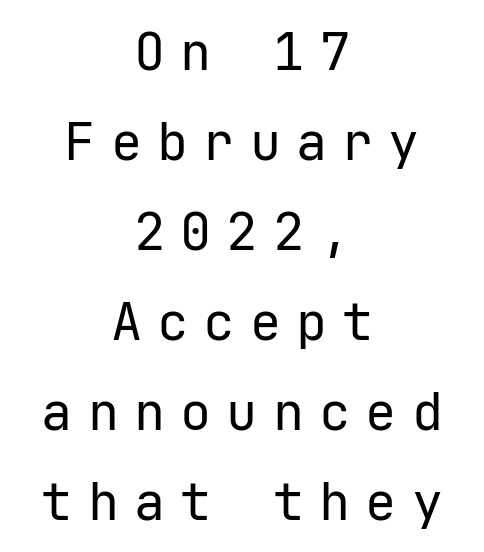
Rule under the text: the space is simply empty. Horizontal alignment here is central, giving a formal, balanced look. No italicization has been applied; the sample stays upright. Weight class: somewhere from thin through regular.
